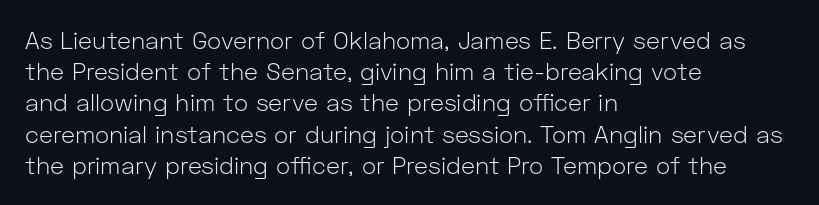
{"italic": "no", "bold": "no", "underline": "no", "align": "left", "line_spacing": "normal", "line_spacing_ratio": 1.3, "letter_spacing": "normal", "letter_spacing_em": 0.0, "glyph_px": 24}
